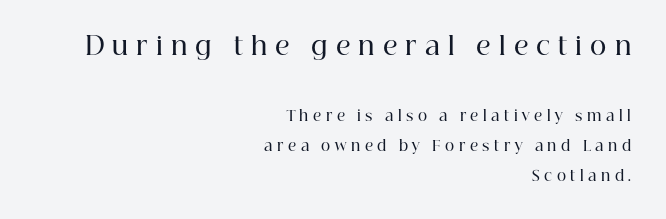
Q: Is the text bold? A: Semi-bold.
Q: Is the text italic (slanted)? A: No, it is upright.
Q: Is the text underlined? A: No.
Q: How is the paragraph aligned? A: Right-aligned.
Q: Is the spacing between letters normal or unusually wide? A: Unusually wide.
Q: Is the spacing between lines tight, normal or loose? A: Loose.
Q: Which block of text is set in a larger size, the first (top) or the second (bottom)? A: The first (top) one.
